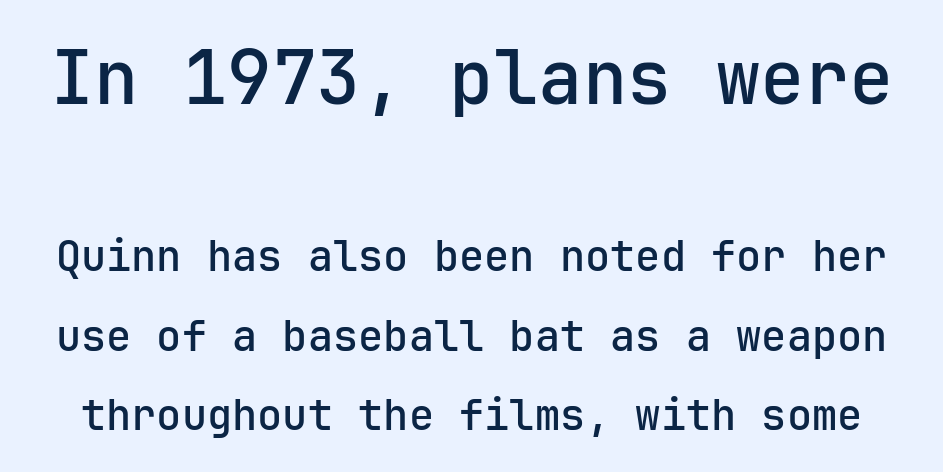
A somewhat darkened texture: the type is semibold rather than bold. Each letter's strokes conclude bluntly, with no projecting serifs. Any mark beneath the type? The region is blank. Notice how the stems are strictly vertical — no italics here. The passage shown begins with its larger block and ends with its smaller one. Reading down the column, the eye jumps a long way to each next line.
